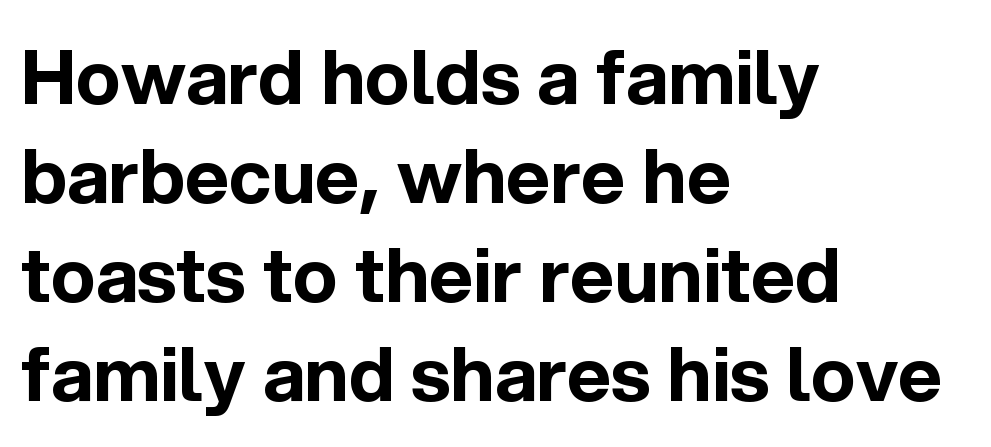
Q: Is the text bold? A: Yes.
Q: Is the text italic (slanted)? A: No, it is upright.
Q: Is the typeface a serif or a sans-serif typeface? A: Sans-serif.
Q: Is the text underlined? A: No.
Q: How is the paragraph aligned? A: Left-aligned.
Q: Is the spacing between letters normal or unusually wide? A: Normal.
Q: Is the spacing between lines tight, normal or loose? A: Normal.
Q: Width (condensed, normal, or wide)? A: Normal.
Q: x-height? A: Medium.
Q: Monospaced? A: No.
